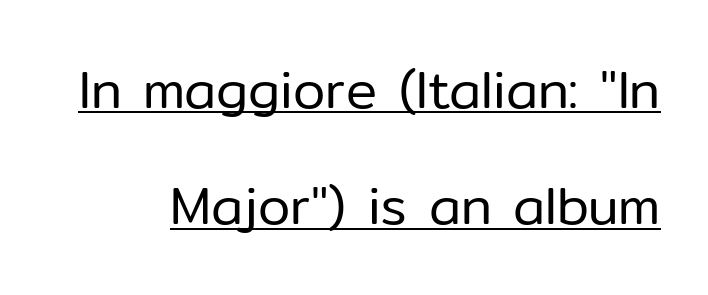
The image shows 52 px regular-weight sans-serif type, upright; set loose line spacing (2.24x), normal letter spacing, underlined; low stroke contrast and a medium x-height.
